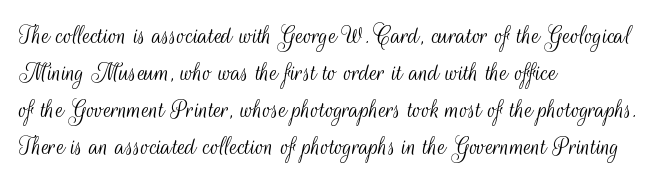
Think of a printed novel: that variable character pitch is what you see here. A classic flush-left, rag-right setting is used for this passage. Each letter's strokes conclude bluntly, with no projecting serifs. Weight class: somewhere from thin through regular. The block of text has a typical density, with ordinary space between rows. The glyphs are unaccompanied by any horizontal stroke below them.
